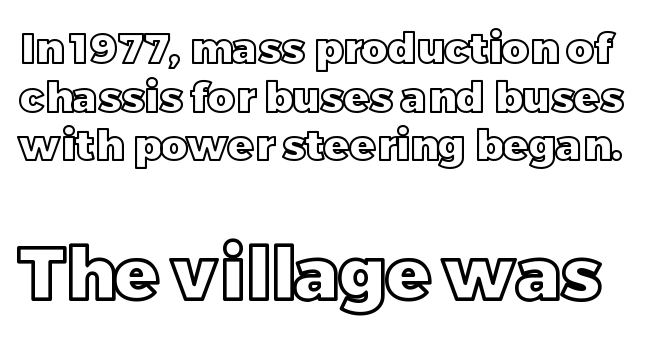
The face used here is rendered with its standard letterfit. Do the letters lean? They stand straight. Varying glyph widths throughout — classic text-font behaviour. Letters rest on an invisible, unmarked baseline.
